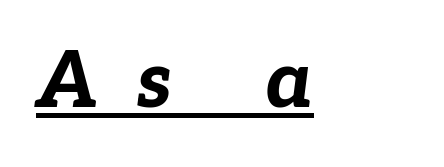
The image shows 78 px bold type, italic (leaning right); set left-aligned, unusually wide letter spacing (+0.49 em), underlined; low stroke contrast and a medium x-height.
